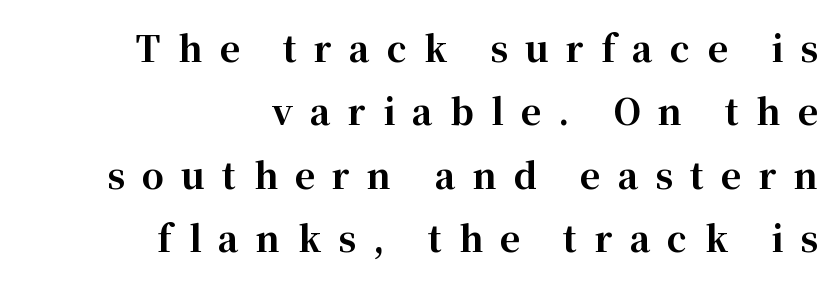
The image shows 35 px bold serif type, upright; set right-aligned, line spacing 1.81x, unusually wide letter spacing (+0.49 em), not underlined; high stroke contrast and a medium x-height.
